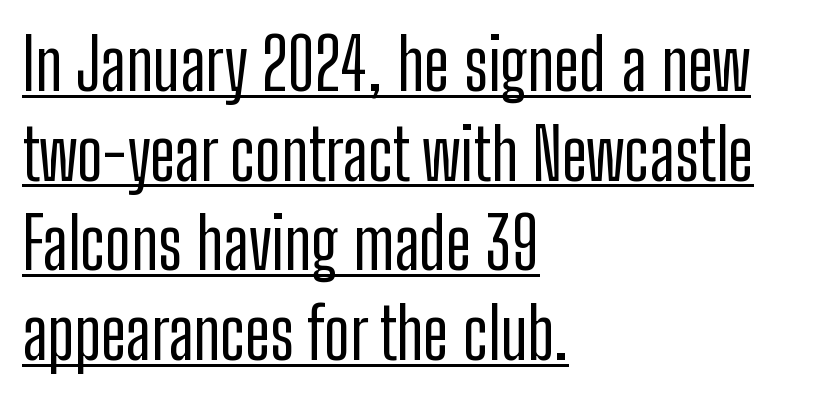
Q: Is the text italic (slanted)? A: No, it is upright.
Q: Is the typeface a serif or a sans-serif typeface? A: Sans-serif.
Q: Is the text underlined? A: Yes.
Q: How is the paragraph aligned? A: Left-aligned.
Q: Is the spacing between letters normal or unusually wide? A: Normal.
Q: Is the spacing between lines tight, normal or loose? A: Normal.
Q: Width (condensed, normal, or wide)? A: Condensed.
Q: Stroke contrast? A: Low.
Q: x-height? A: Medium.
Q: Monospaced? A: No.
